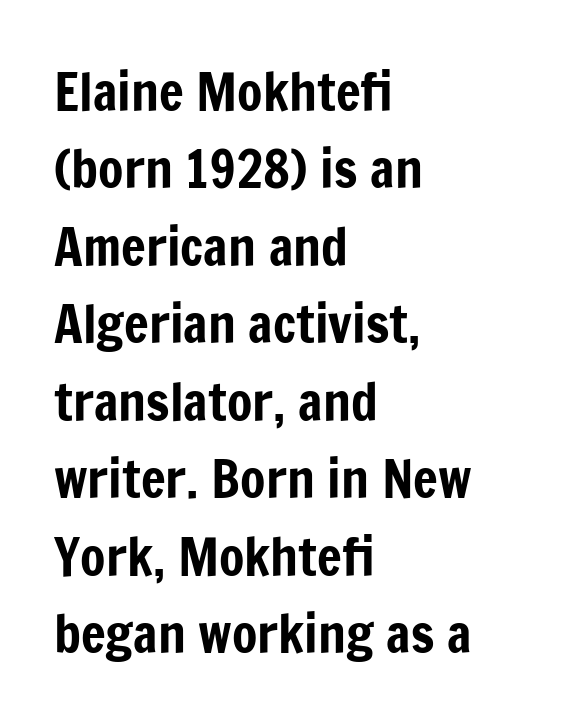
This rendering leaves character spacing at its baseline value. No word sits above an underline. The designer left line spacing at the default. Proportional: the letters do not fall into vertical columns. Horizontally, the lines are justified to the leading edge only. Unlike a traditional serif, this face leaves its strokes unadorned.
